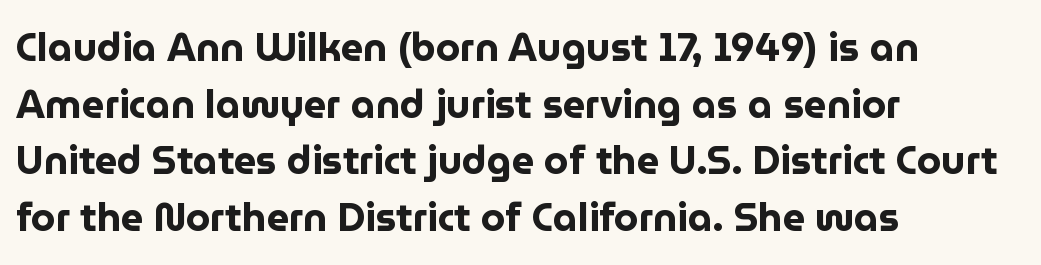
Decoration check: the copy has no underline. Compared with a centered layout, this one pins lines to the left instead. Is there any slant? The stems are plumb. Standard letterfit; no display-style spreading of the glyphs. The lines sit at an ordinary, default distance from one another.
